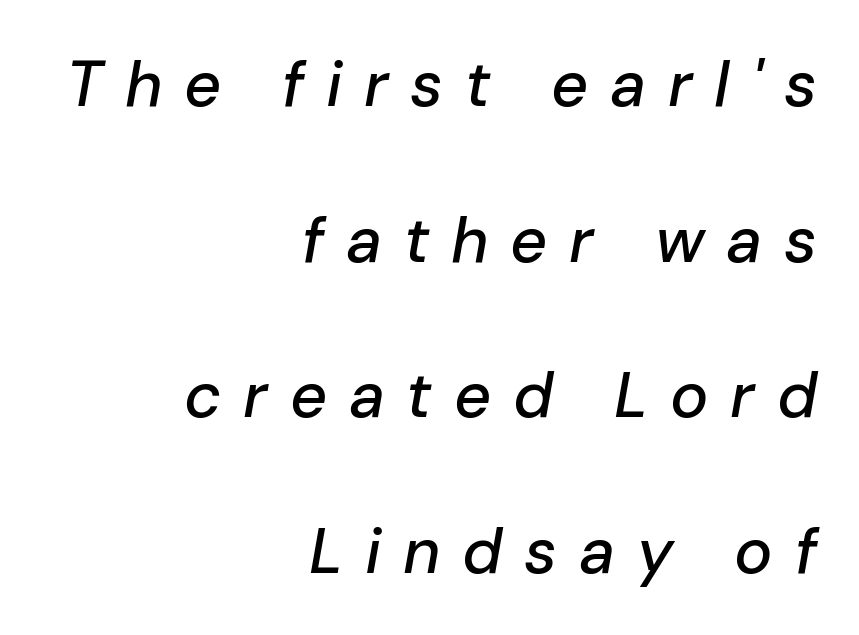
Emphasis-style slanted type is in use. A typesetter would call this proportional, since set widths differ per character. Layout note: lines flush right. Rule under the text: the space is simply empty. The passage shown has open, widely tracked lettering throughout. If you measured baseline to baseline, you'd find a long distance.
